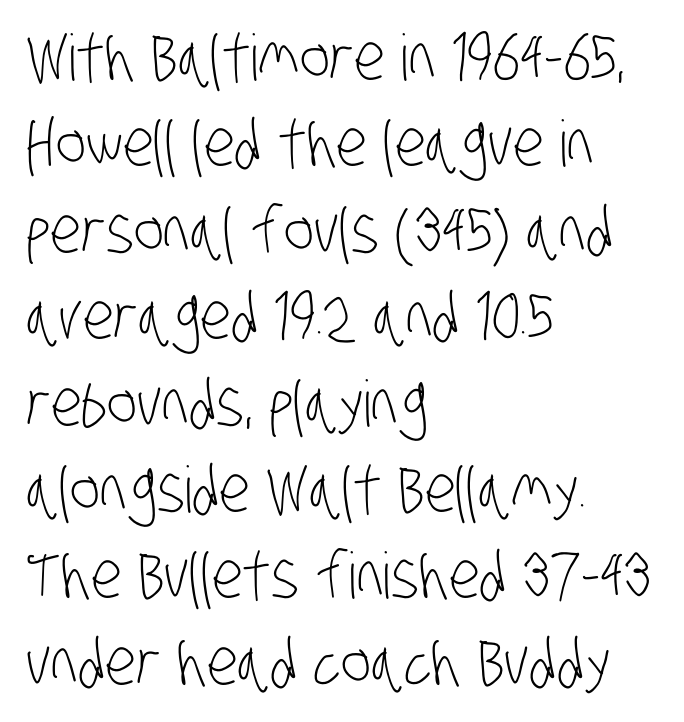
Q: Is the text bold? A: No.
Q: Is the typeface a serif or a sans-serif typeface? A: Sans-serif.
Q: Is the text underlined? A: No.
Q: How is the paragraph aligned? A: Left-aligned.
Q: Is the spacing between letters normal or unusually wide? A: Normal.
Q: Is the spacing between lines tight, normal or loose? A: Normal.
Q: Width (condensed, normal, or wide)? A: Condensed.
Q: Stroke contrast? A: Low.
Q: x-height? A: Large.
Q: Monospaced? A: No.
